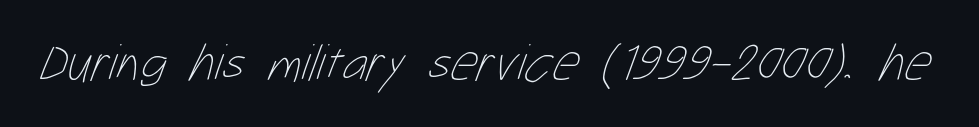
Here the designer chose a conventional face with non-uniform glyph widths. A quiet, ordinary-to-light weight characterises the typeface. Words float on clear page, feet unadorned. The type is set solid horizontally, with unmodified tracking.
